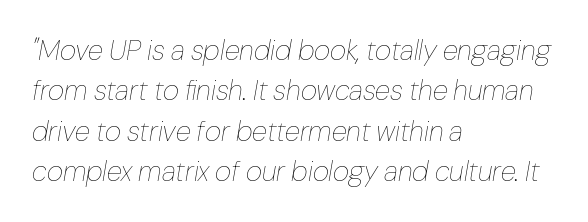
Q: Is the text bold? A: No.
Q: Is the text italic (slanted)? A: Yes, it leans right by about 10 degrees.
Q: Is the text underlined? A: No.
Q: How is the paragraph aligned? A: Left-aligned.
Q: Is the spacing between letters normal or unusually wide? A: Normal.
Q: Is the spacing between lines tight, normal or loose? A: Normal.
Q: Width (condensed, normal, or wide)? A: Normal.
Q: Stroke contrast? A: Low.
Q: x-height? A: Medium.
Q: Monospaced? A: No.
